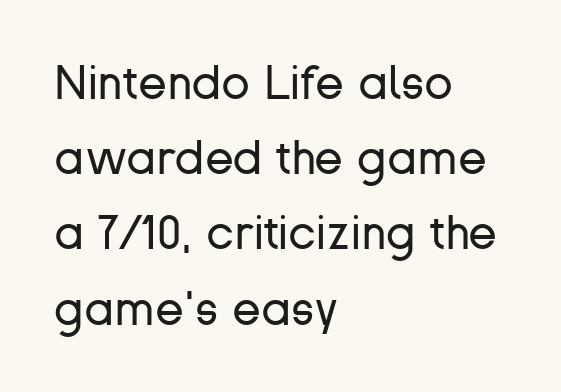
Grotesque or geometric, the face here clearly has no serifs. Descenders hang freely into open space. Line starts are locked; line ends wander. Notice how the stems are strictly vertical — no italics here. A quiet, ordinary-to-light weight characterises the typeface. Letter spacing: default.
